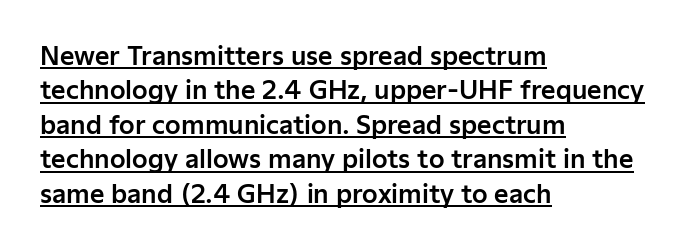
{"italic": "no", "underline": "yes", "align": "left", "line_spacing": "normal", "line_spacing_ratio": 1.38, "letter_spacing": "normal", "letter_spacing_em": 0.0, "glyph_px": 25}
